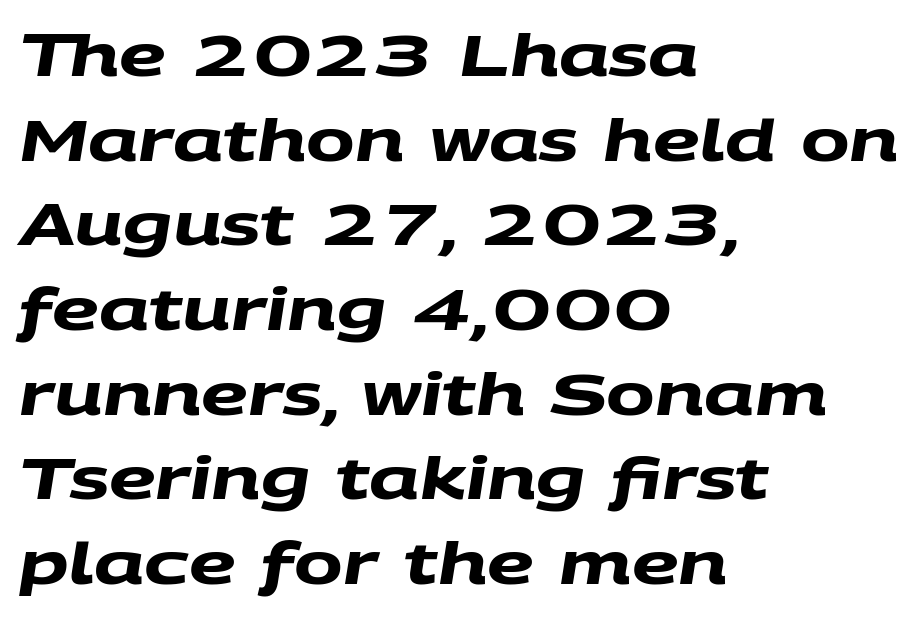
Standard letterfit; no display-style spreading of the glyphs. Check where the strokes stop: nothing finishes them off — pure sans. A full-strength bold gives these letters their thick strokes. The rendering uses natural spacing where letterforms have individual widths. The space between consecutive lines is moderate.
